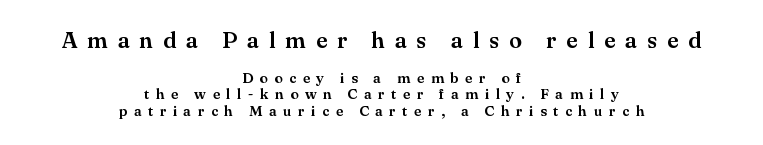
{"italic": "no", "underline": "no", "align": "center", "line_spacing": "tight", "line_spacing_ratio": 1.08, "letter_spacing": "wide", "letter_spacing_em": 0.43, "larger_block": "first", "size_ratio": 1.53, "glyph_px": 23}
